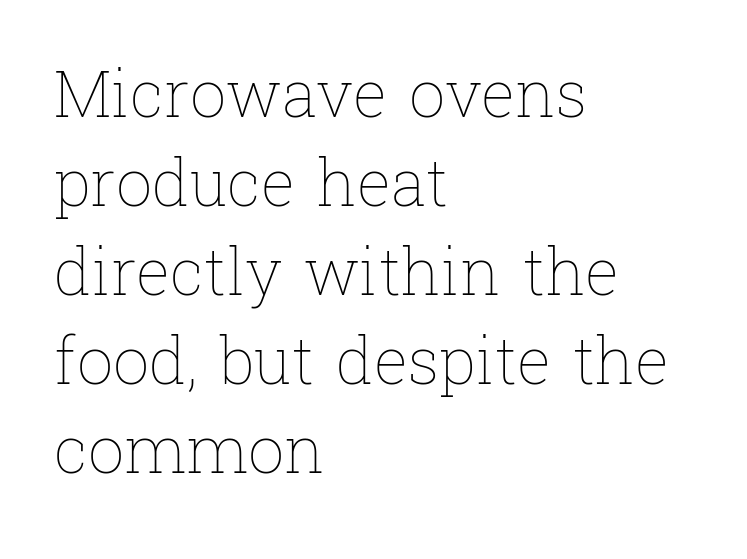
The image shows 64 px thin type, upright; set left-aligned, normal line spacing (1.39x), normal letter spacing, not underlined; low stroke contrast and a medium x-height.
